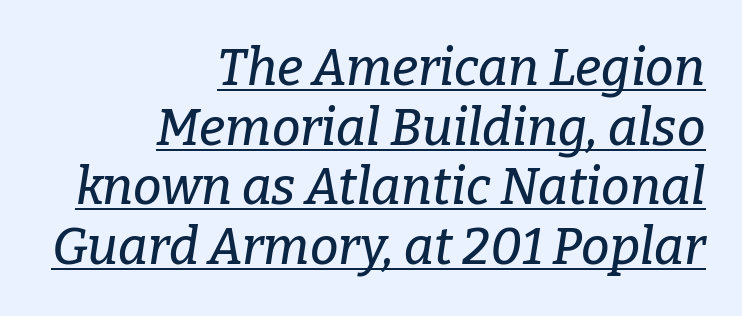
When letters slant like this, we call the style italic. A typesetter would call this zero additional tracking. Which margin do the lines hug? The right one — the left edge is uneven. Somebody hit Ctrl+U on this one — the words are underlined. Examine the stroke ends and you'll spot serifs. The face used here is proportionally spaced, like ordinary book or web type.
